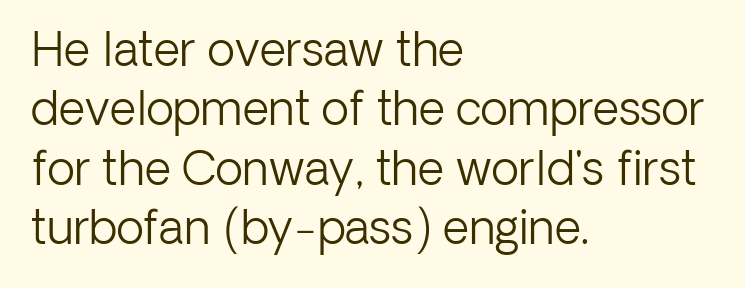
{"serif": "no", "italic": "no", "bold": "no", "weight": "light", "width": "normal", "stroke_contrast": "low", "x_height": "medium", "monospaced": "no", "underline": "no", "align": "left", "line_spacing": "normal", "line_spacing_ratio": 1.29, "letter_spacing": "normal", "letter_spacing_em": 0.0, "glyph_px": 46}
